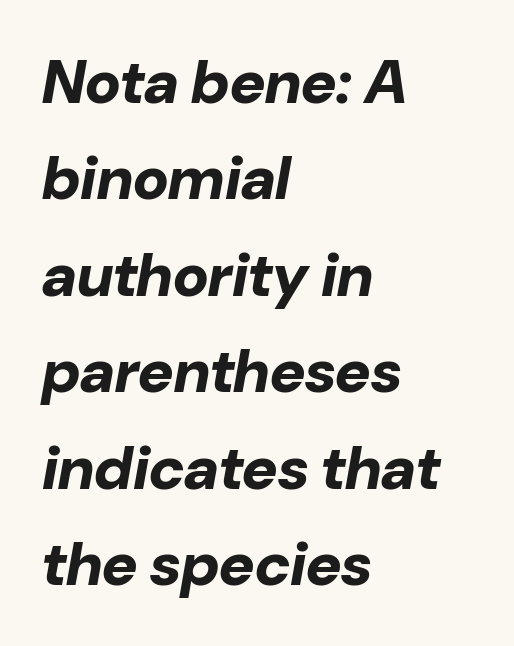
{"italic": "yes", "lean": "right", "slant_degrees": 10, "bold": "yes", "weight": "bold", "width": "normal", "stroke_contrast": "low", "x_height": "medium", "monospaced": "no", "underline": "no", "align": "left", "line_spacing": "normal", "line_spacing_ratio": 1.58, "letter_spacing": "normal", "letter_spacing_em": 0.0, "glyph_px": 61}
